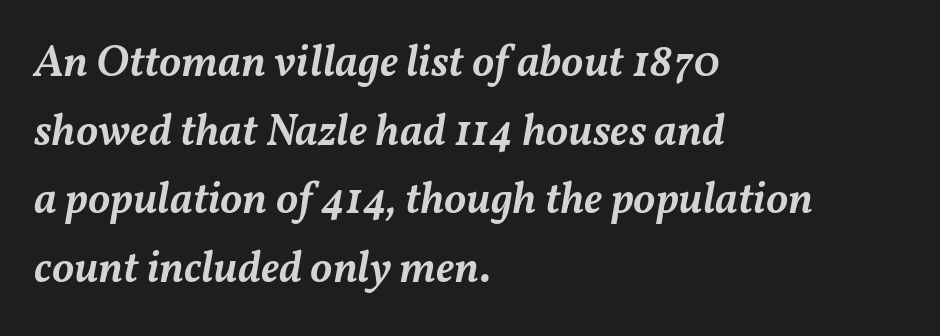
The image shows 44 px semibold type, italic (leaning right); set left-aligned, normal line spacing (1.56x), normal letter spacing, not underlined; medium stroke contrast and a medium x-height.
